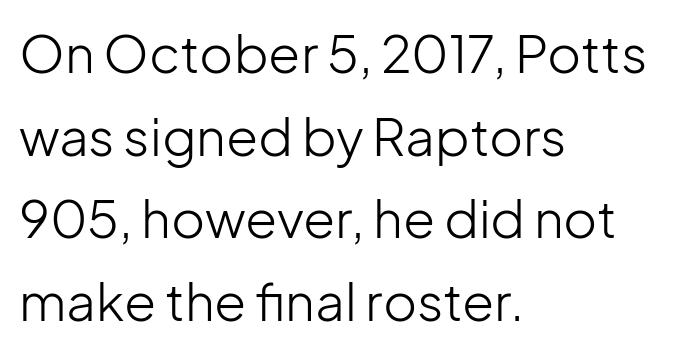
Leftover space on each line is placed entirely after the last word. This is roman type, the default non-slanted kind. The designer went with a sans here, leaving each stem footless. Whoever set this chose a conventional vertical rhythm.
